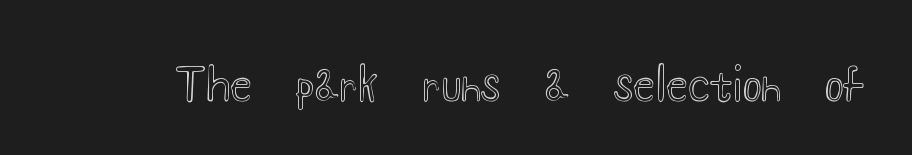
The image shows 44 px wide type, upright; set normal letter spacing, not underlined; a small x-height.
